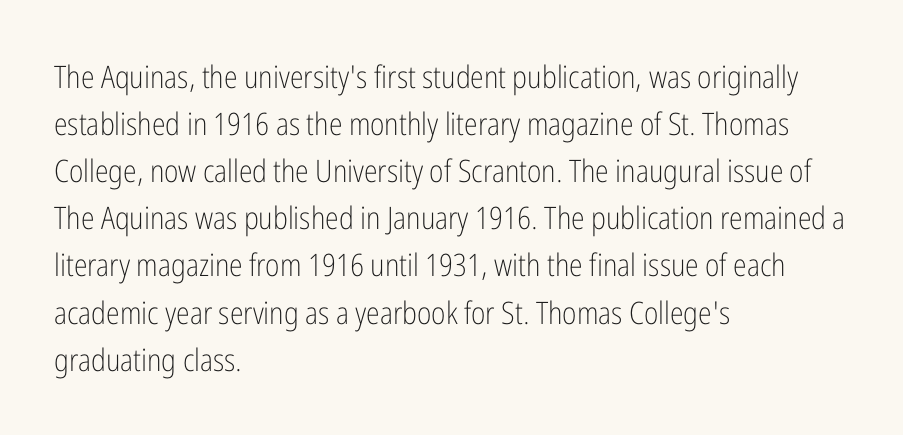
The passage shown is not bold in any degree. These lines keep a tight, regular rhythm from letter to letter. The line-height multiplier appears to be the usual default. Where is the straight margin? On the left. The passage shown is typed in a proportional face where columns would drift.
